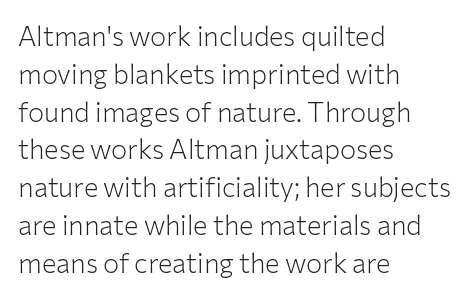
Short note: letters normally spaced. These lines are set flush left with a ragged right edge. The passage shown is not bold in any degree. Rows of type keep a routine distance in the vertical direction. This is the regular roman posture of the typeface.
